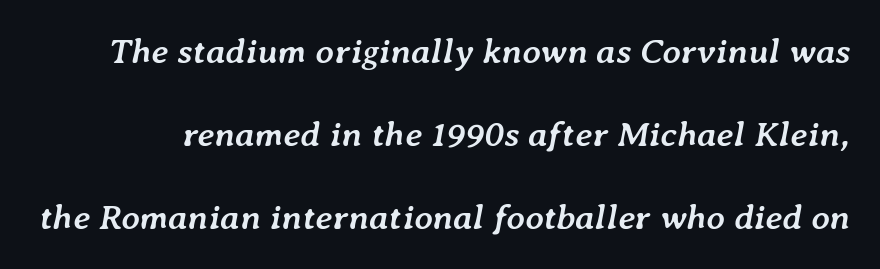
A dark, heavy texture on the line: the type is bold. The face used here has a pronounced slope to its letters. Leading is clearly above the norm, producing a sparse column. These lines keep a tight, regular rhythm from letter to letter. Bare-footed words on every line. The face used here is proportionally spaced, like ordinary book or web type.
